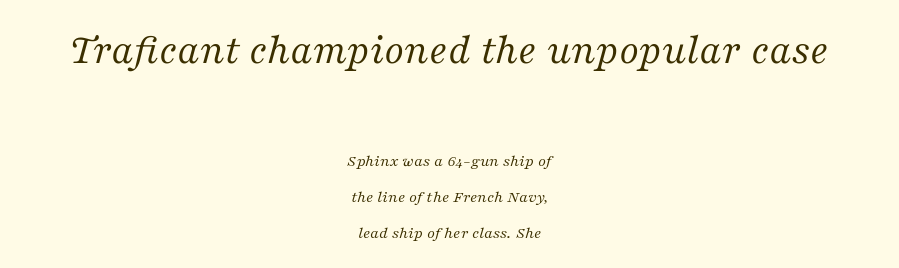
Q: Is the text bold? A: No.
Q: Is the text italic (slanted)? A: Yes, it leans right by about 16 degrees.
Q: Is the typeface a serif or a sans-serif typeface? A: Serif.
Q: Is the text underlined? A: No.
Q: How is the paragraph aligned? A: Centered.
Q: Is the spacing between letters normal or unusually wide? A: Normal.
Q: Is the spacing between lines tight, normal or loose? A: Loose.
Q: Which block of text is set in a larger size, the first (top) or the second (bottom)? A: The first (top) one.
Q: Width (condensed, normal, or wide)? A: Normal.
Q: Stroke contrast? A: Medium.
Q: x-height? A: Medium.
Q: Monospaced? A: No.
